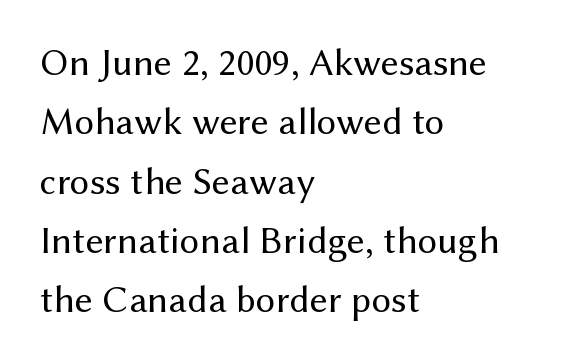
The face used here is proportionally spaced, like ordinary book or web type. Ink coverage per letter is moderate at most. It's the straight-up-and-down kind of type. There is no visible air inserted between adjacent glyphs. Check under the words: just untouched page.
